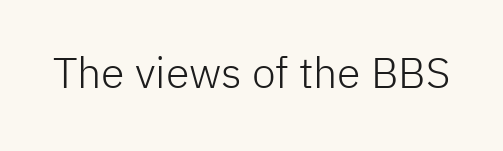
{"serif": "no", "italic": "no", "bold": "no", "weight": "light", "width": "normal", "stroke_contrast": "low", "x_height": "medium", "monospaced": "no", "underline": "no", "letter_spacing": "normal", "letter_spacing_em": 0.0, "glyph_px": 43}
